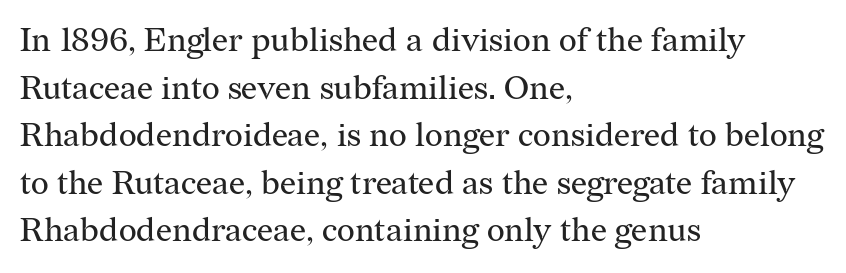
{"serif": "yes", "italic": "no", "bold": "no", "weight": "regular", "width": "normal", "stroke_contrast": "medium", "x_height": "medium", "monospaced": "no", "underline": "no", "align": "left", "line_spacing": "normal", "line_spacing_ratio": 1.4, "letter_spacing": "normal", "letter_spacing_em": 0.0, "glyph_px": 34}
